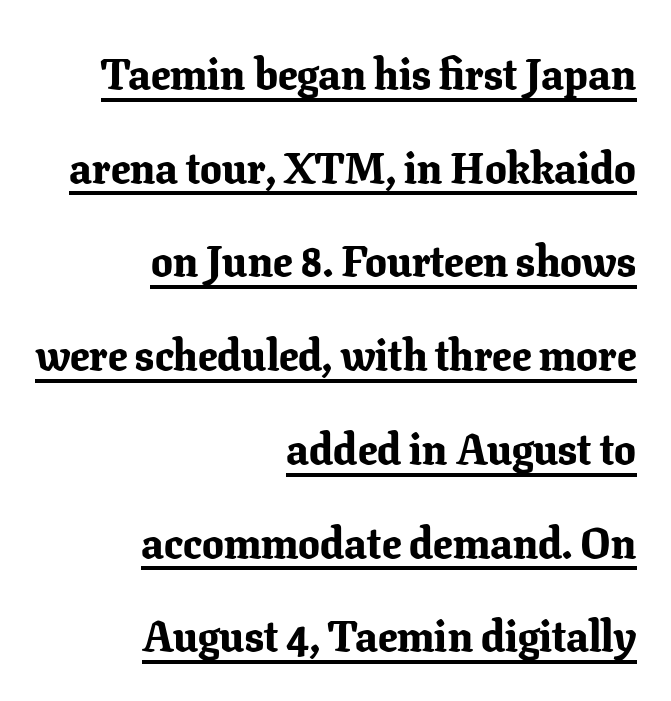
{"serif": "yes", "italic": "no", "bold": "yes", "weight": "bold", "width": "normal", "stroke_contrast": "low", "x_height": "medium", "monospaced": "no", "underline": "yes", "align": "right", "line_spacing": "loose", "line_spacing_ratio": 2.18, "letter_spacing": "normal", "letter_spacing_em": 0.0, "glyph_px": 43}
